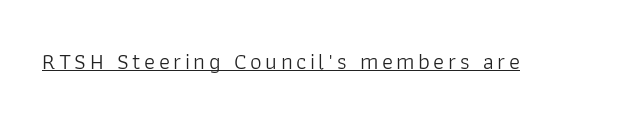
Upright lettering throughout. Honestly, the underline is the first thing you notice here. Vertical stems look standard width or narrower in stroke.
